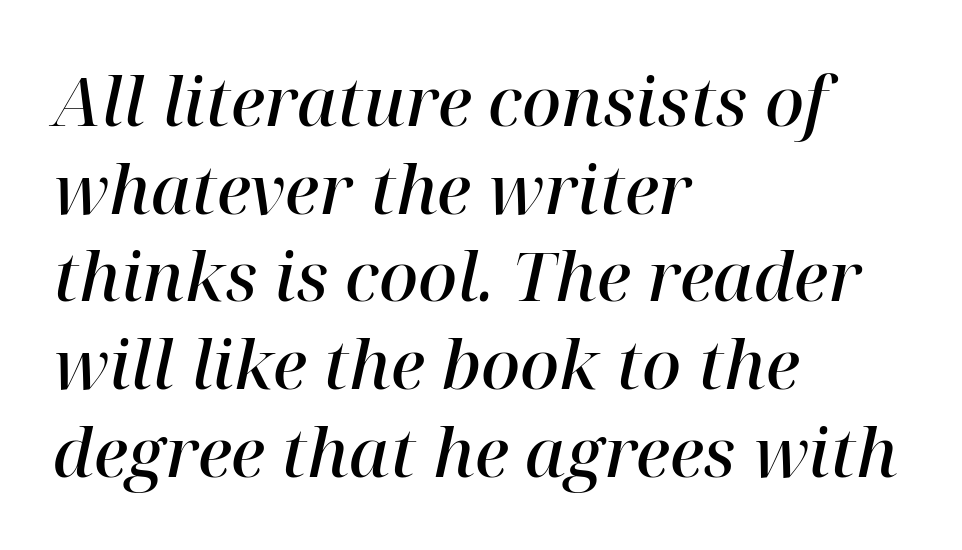
Proportional: the letters do not fall into vertical columns. Compared with typical body copy, the letter spacing here is the same. Does the type have serifs? Yes, each stem ends in a small foot. Descenders are the only things crossing below the line. Caption: semibold face, moderately heavy strokes.
